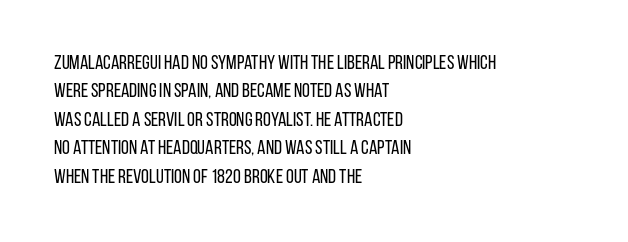
{"italic": "no", "bold": "no", "underline": "no", "align": "left", "line_spacing": "normal", "line_spacing_ratio": 1.42, "letter_spacing": "normal", "letter_spacing_em": 0.0, "glyph_px": 20}
